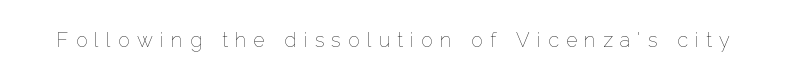
Q: Is the text bold? A: No.
Q: Is the text italic (slanted)? A: No, it is upright.
Q: Is the text underlined? A: No.
Q: Is the spacing between letters normal or unusually wide? A: Unusually wide.
